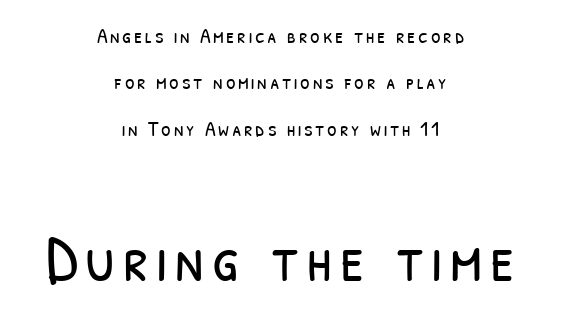
The image shows 66 px light, condensed sans-serif type; set centered, loose line spacing (2.11x), not underlined; the second (bottom) block is 3.0x larger; low stroke contrast and a medium x-height.
